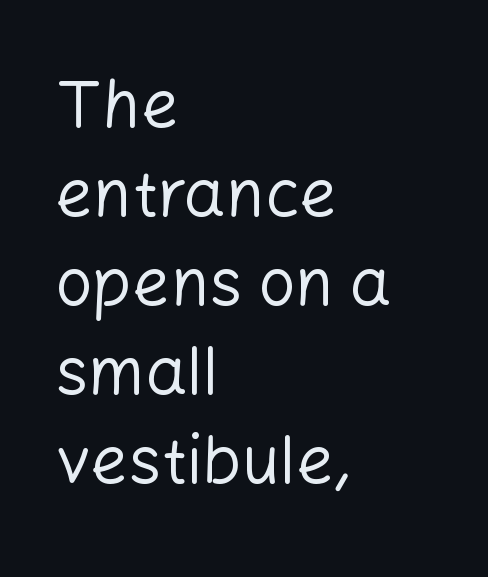
The image shows 66 px regular-weight sans-serif type, upright; set left-aligned, normal line spacing (1.35x), normal letter spacing, not underlined; low stroke contrast and a medium x-height.
